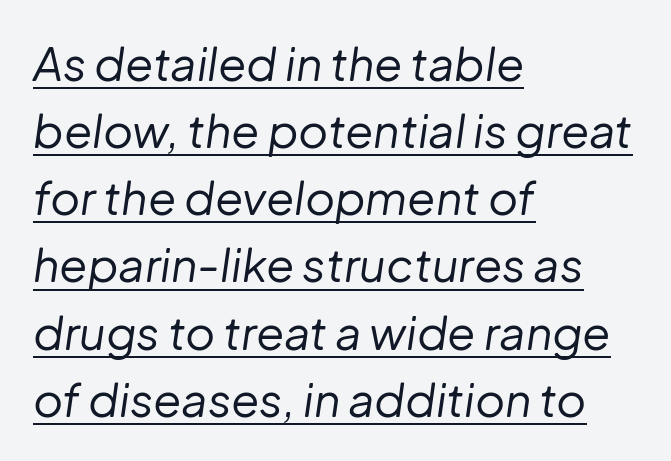
This sample carries an underscore along the baseline area. The block of text has a typical density, with ordinary space between rows. Summary of weight: not heavy and not bold. Varying glyph widths throughout — classic text-font behaviour. The whole block is typeset with a tilt.
